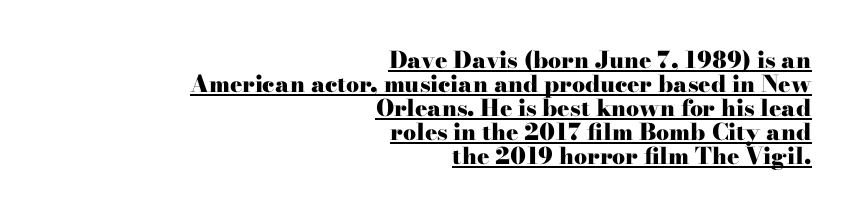
Compared with a flush-left layout, this one pins lines to the opposite, right side. The line texture is even and compact thanks to regular tracking. The axis of the letterforms is exactly vertical. You'd pick this weight for a headline — it's a proper bold. Descenders here cross a horizontal rule under the line. If you measured baseline to baseline, you'd find a short distance.
